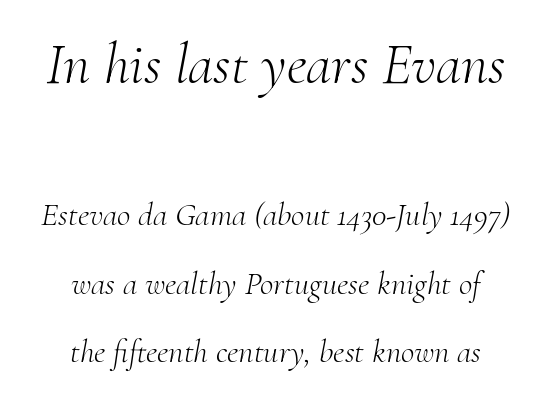
Q: Is the text bold? A: No.
Q: Is the text italic (slanted)? A: Yes, it leans right by about 10 degrees.
Q: Is the typeface a serif or a sans-serif typeface? A: Serif.
Q: Is the text underlined? A: No.
Q: How is the paragraph aligned? A: Centered.
Q: Is the spacing between letters normal or unusually wide? A: Normal.
Q: Is the spacing between lines tight, normal or loose? A: Loose.
Q: Which block of text is set in a larger size, the first (top) or the second (bottom)? A: The first (top) one.
Q: Width (condensed, normal, or wide)? A: Normal.
Q: Stroke contrast? A: Medium.
Q: x-height? A: Small.
Q: Monospaced? A: No.
